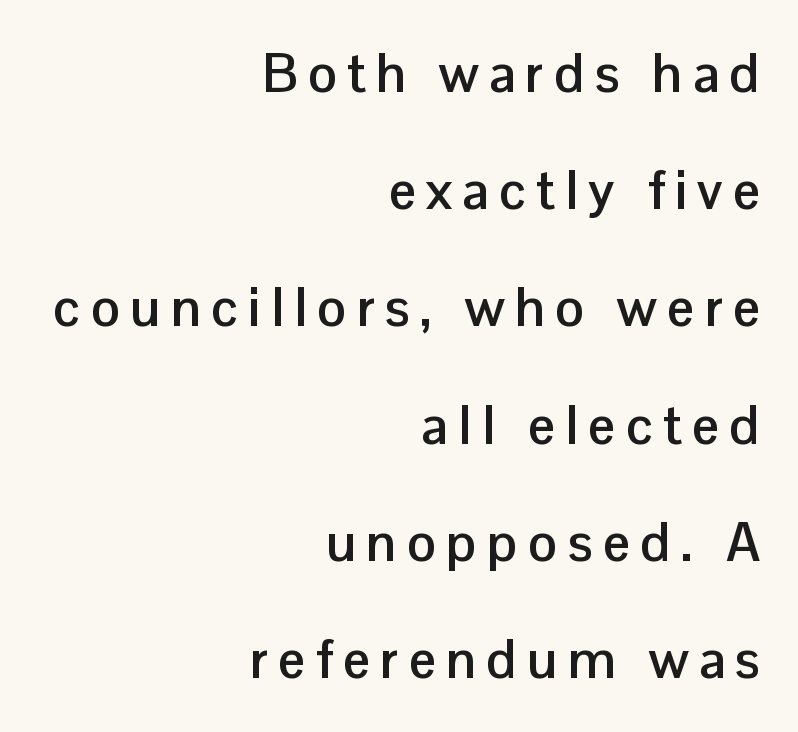
{"serif": "no", "italic": "no", "bold": "yes", "weight": "semibold", "width": "normal", "stroke_contrast": "low", "x_height": "medium", "monospaced": "no", "underline": "no", "align": "right", "line_spacing": "loose", "line_spacing_ratio": 2.17, "glyph_px": 54}
